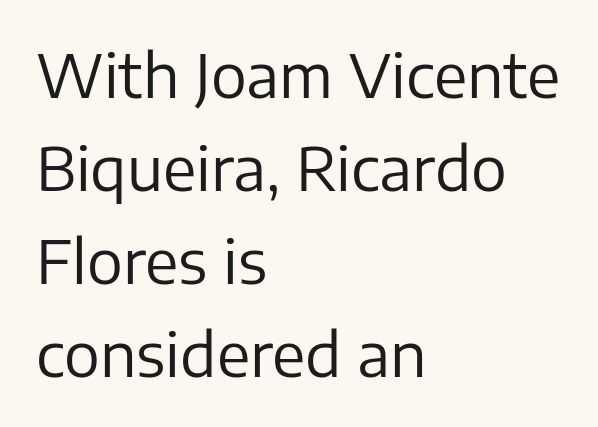
The image shows 60 px regular-weight sans-serif type, upright; set left-aligned, normal line spacing (1.55x), normal letter spacing, not underlined; low stroke contrast and a medium x-height.
